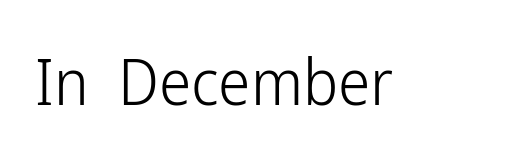
The image shows 65 px light, condensed sans-serif type, upright; set normal letter spacing, not underlined; low stroke contrast and a medium x-height.
